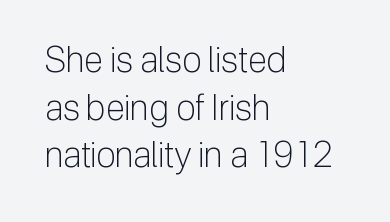
{"serif": "no", "italic": "no", "bold": "no", "weight": "light", "width": "normal", "stroke_contrast": "low", "x_height": "medium", "monospaced": "no", "underline": "no", "align": "left", "line_spacing": "normal", "line_spacing_ratio": 1.36, "letter_spacing": "normal", "letter_spacing_em": 0.0, "glyph_px": 35}
